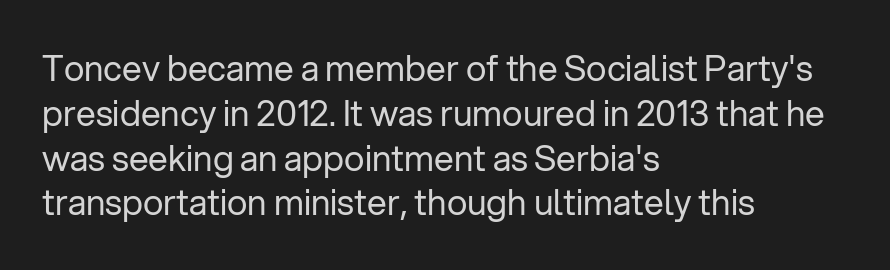
{"serif": "no", "italic": "no", "bold": "no", "weight": "regular", "width": "normal", "stroke_contrast": "low", "x_height": "medium", "monospaced": "no", "underline": "no", "align": "left", "line_spacing": "normal", "line_spacing_ratio": 1.28, "letter_spacing": "normal", "letter_spacing_em": 0.0, "glyph_px": 35}
